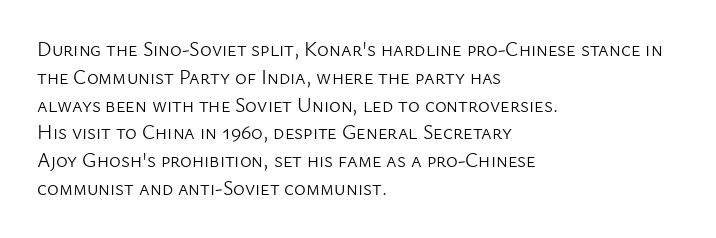
Nothing heavy about these letters — not bold at all. Compared with a centered layout, this one pins lines to the left instead. Spacing between characters is what you'd get straight out of the box. Posture: vertical. Anything drawn beneath the words? Only blank space.
